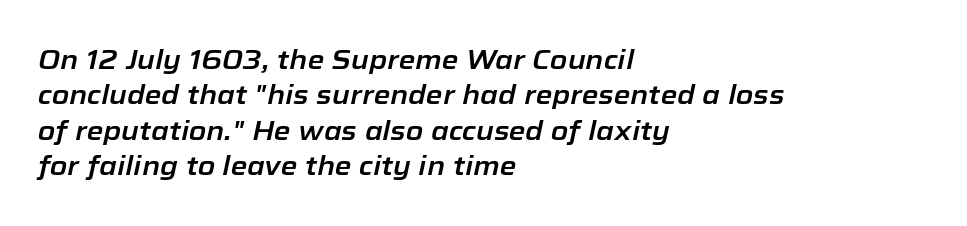
{"italic": "yes", "lean": "right", "slant_degrees": 12, "underline": "no", "align": "left", "line_spacing": "normal", "line_spacing_ratio": 1.31, "letter_spacing": "normal", "letter_spacing_em": 0.0, "glyph_px": 27}
